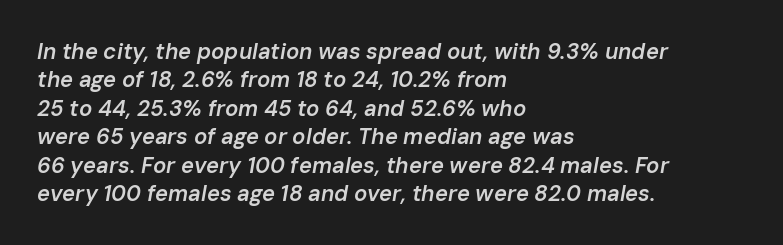
{"italic": "yes", "lean": "right", "slant_degrees": 10, "bold": "semi", "underline": "no", "align": "left", "line_spacing": "normal", "line_spacing_ratio": 1.29, "letter_spacing": "normal", "letter_spacing_em": 0.0, "glyph_px": 22}
